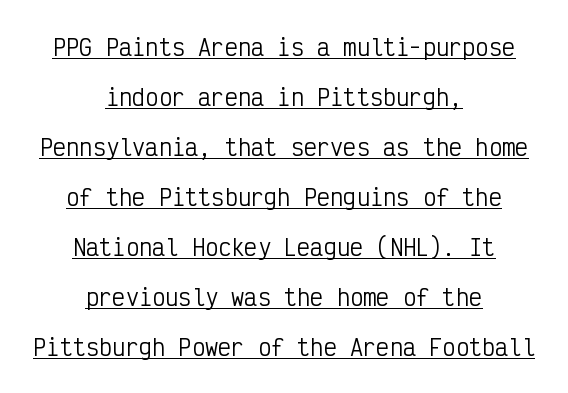
{"italic": "no", "bold": "no", "underline": "yes", "align": "center", "line_spacing": "loose", "line_spacing_ratio": 2.27, "letter_spacing": "normal", "letter_spacing_em": 0.0, "glyph_px": 22}
